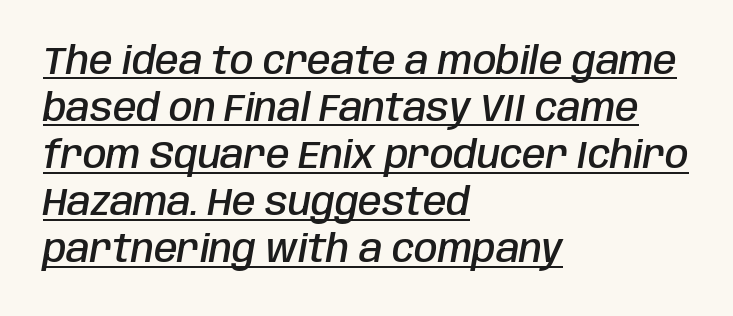
The image shows 38 px semibold, condensed type, italic (leaning right); set left-aligned, line spacing 1.24x, normal letter spacing, underlined; low stroke contrast and a large x-height.
